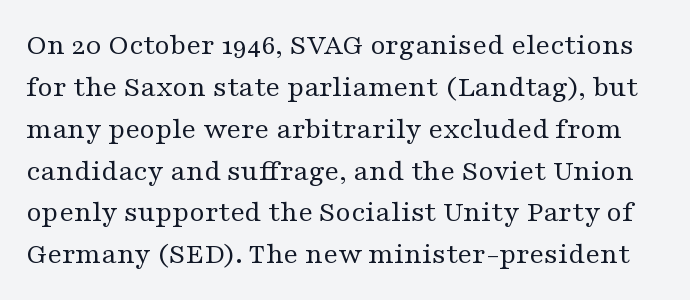
Posture: vertical. Beneath every word, the page is bare. One glance says typical: line gaps are just what's usual. The rendering uses natural spacing where letterforms have individual widths. Words appear dense and cohesive because spacing is normal. The text was rendered using a seriffed face with decorative stroke endings.
